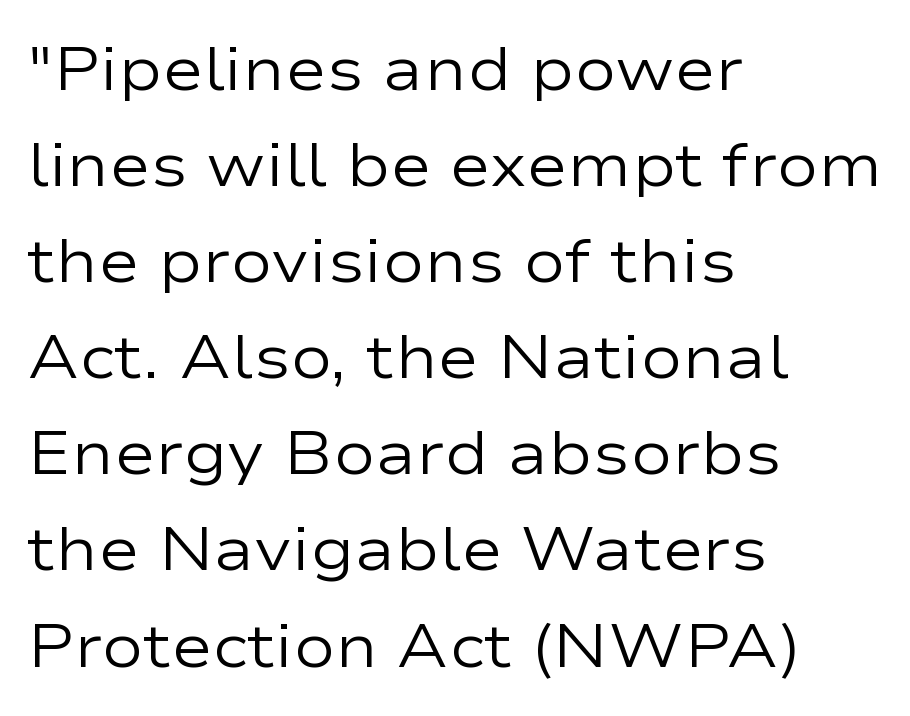
The image shows 62 px regular-weight, wide sans-serif type, upright; set left-aligned, normal line spacing (1.55x), normal letter spacing, not underlined; low stroke contrast and a medium x-height.
